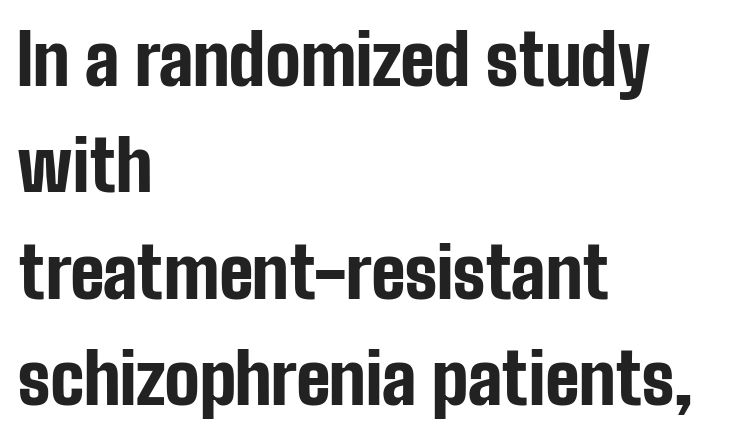
{"serif": "no", "italic": "no", "bold": "yes", "weight": "bold", "width": "condensed", "stroke_contrast": "low", "x_height": "medium", "monospaced": "no", "underline": "no", "align": "left", "line_spacing": "normal", "line_spacing_ratio": 1.52, "letter_spacing": "normal", "letter_spacing_em": 0.0, "glyph_px": 70}
